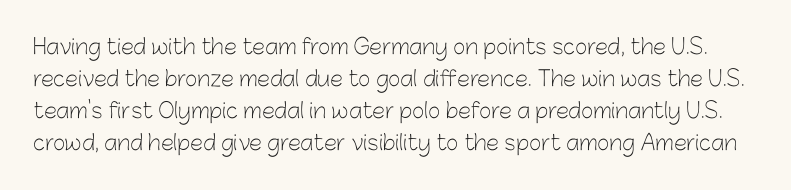
The image shows 21 px text type, upright; set normal line spacing (1.53x), normal letter spacing, not underlined.
